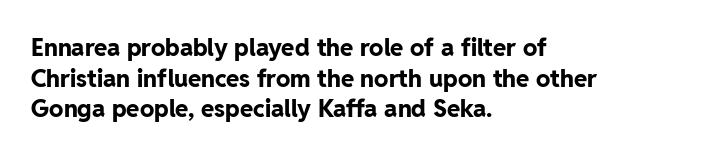
Summary of weight: heavy, a full bold. Tracking value appears to be zero — textbook default spacing. No italicization has been applied; the sample stays upright. The words here are not underlined. A normal amount of white space separates one row of letters from the next.
